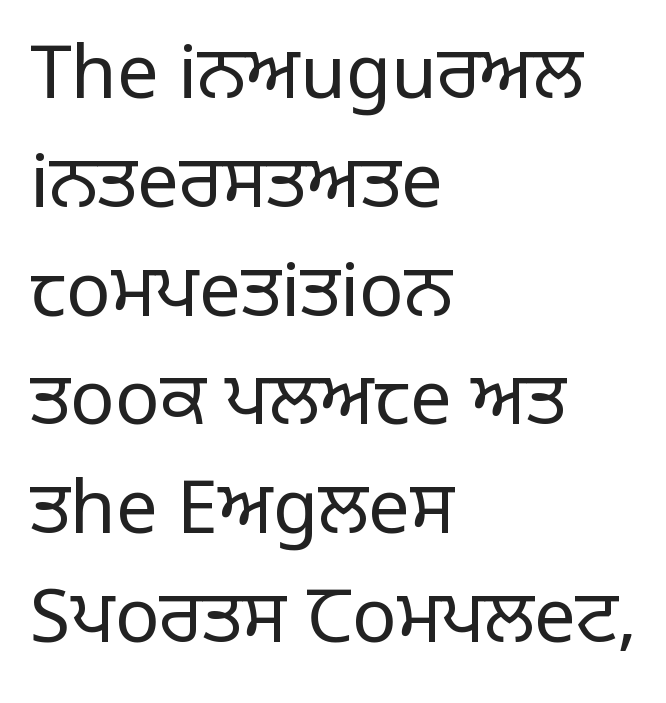
The space directly below the letters is spotless. Think of a printed novel: that variable character pitch is what you see here. One-word summary of the alignment: left. What's the leading like? Ordinary, nothing unusual.
